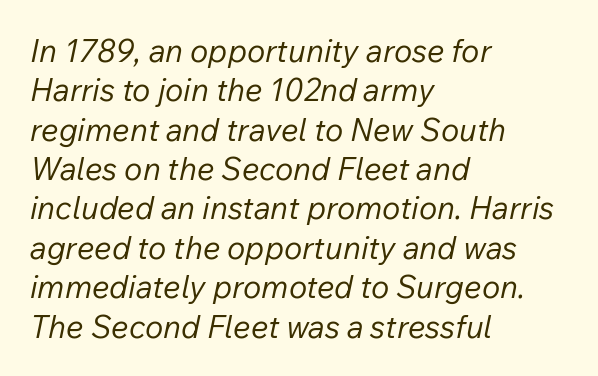
The image shows 31 px regular-weight type, italic (leaning right); set left-aligned, normal line spacing (1.27x), normal letter spacing, not underlined; low stroke contrast and a medium x-height.
